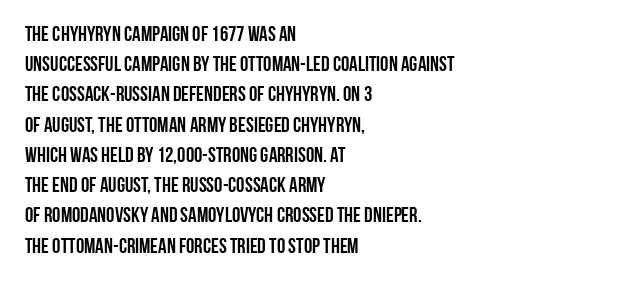
Q: Is the text italic (slanted)? A: No, it is upright.
Q: Is the text underlined? A: No.
Q: How is the paragraph aligned? A: Left-aligned.
Q: Is the spacing between letters normal or unusually wide? A: Normal.
Q: Is the spacing between lines tight, normal or loose? A: Normal.
